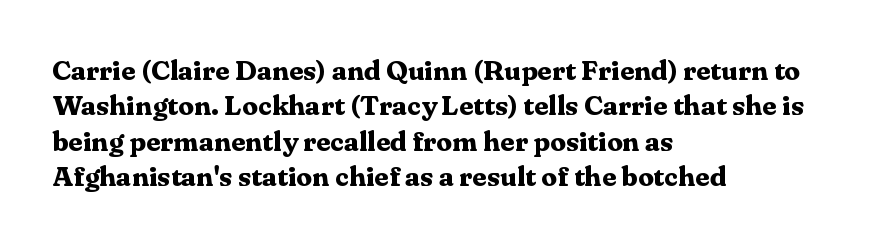
Leading matches the norm, producing a regular column. Layout note: lines flush left. Words float on clear page, feet unadorned. The face used here is proportionally spaced, like ordinary book or web type.
